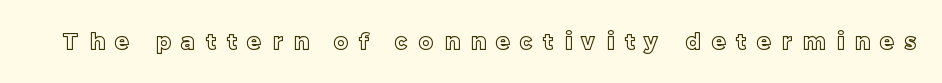
This sample uses expanded letter spacing, leaving extra air between glyphs. Does the lettering tilt? It doesn't — this is upright. The space directly below the letters is spotless.
